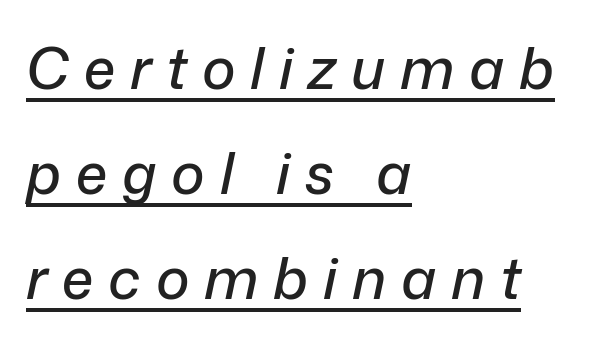
Observe the wide spacing: letters keep a clear distance from each other. You can see a thin bar hugging the bottom of the glyphs. Does the copy run flush right? No — it runs flush left. Emphasis-style slanted type is in use.
